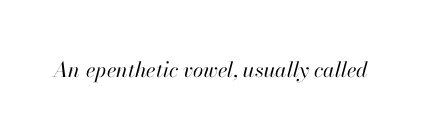
The image shows 21 px text type, italic (leaning right); set normal letter spacing, not underlined.
